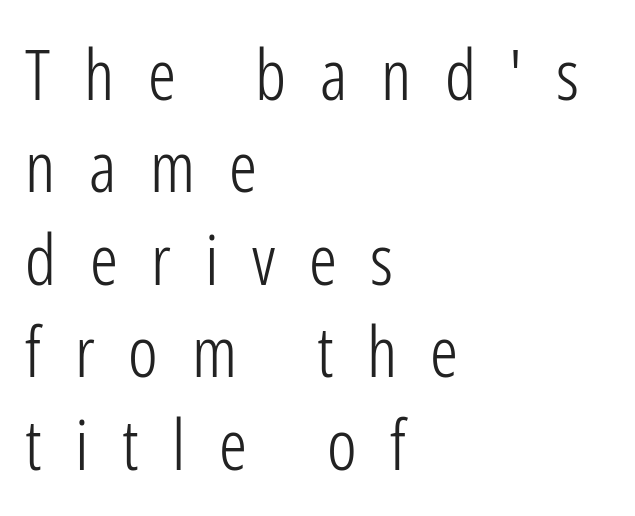
Q: Is the text bold? A: No.
Q: Is the text italic (slanted)? A: No, it is upright.
Q: Is the typeface a serif or a sans-serif typeface? A: Sans-serif.
Q: Is the text underlined? A: No.
Q: How is the paragraph aligned? A: Left-aligned.
Q: Is the spacing between letters normal or unusually wide? A: Unusually wide.
Q: Is the spacing between lines tight, normal or loose? A: Normal.
Q: Width (condensed, normal, or wide)? A: Condensed.
Q: Stroke contrast? A: Low.
Q: x-height? A: Medium.
Q: Monospaced? A: No.
